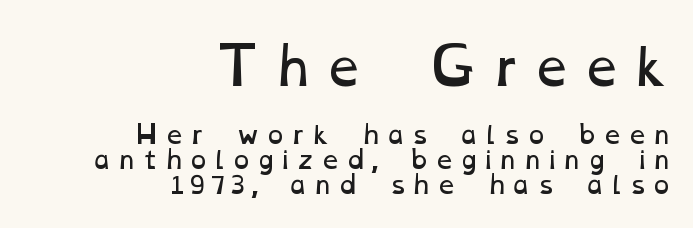
The image shows 50 px regular-weight, wide type; set right-aligned, tight line spacing (1.0x), not underlined; the first (top) block is 2.0x larger; low stroke contrast and a medium x-height.
